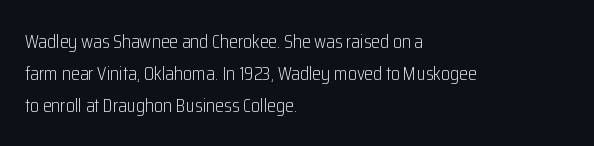
Caption: standard tracking, unaltered. The line-height multiplier appears to be the usual default. Type without underlining. This sample uses an upright cut, with every glyph sitting square on the baseline. This rendering uses left alignment, leaving the right contour irregular. The characters are drawn with everyday or finer stroke widths.
